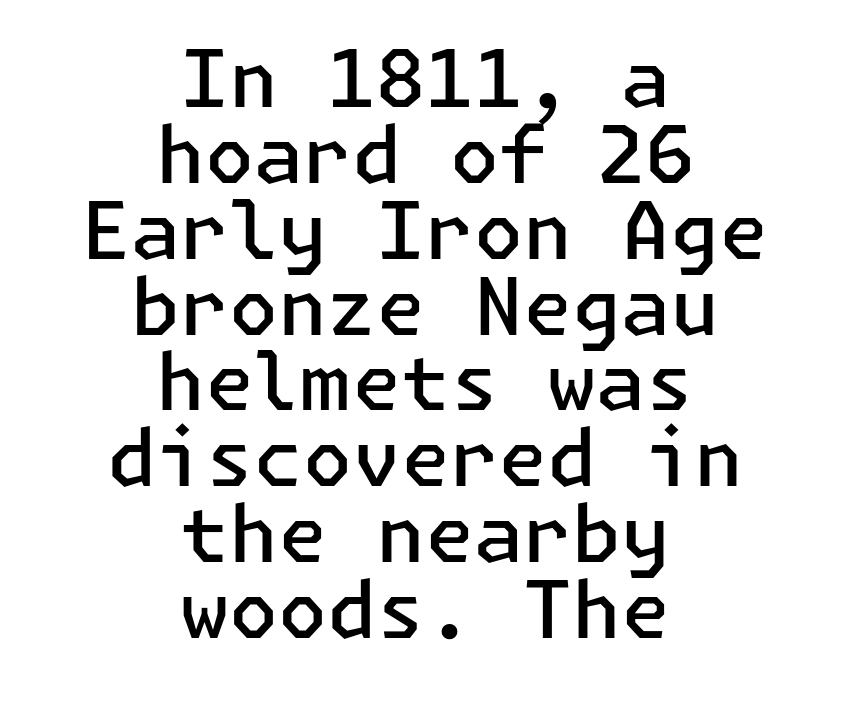
The image shows 79 px semibold sans-serif type, upright; set centered, tight line spacing (0.96x), normal letter spacing, not underlined; low stroke contrast and a medium x-height.
